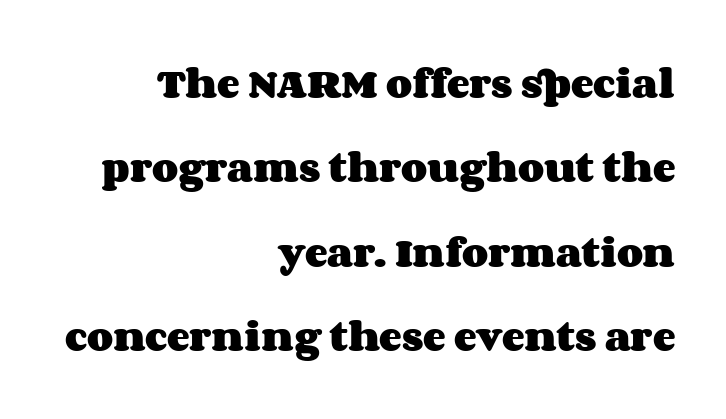
Q: Is the text bold? A: Yes.
Q: Is the text italic (slanted)? A: No, it is upright.
Q: Is the text underlined? A: No.
Q: How is the paragraph aligned? A: Right-aligned.
Q: Is the spacing between letters normal or unusually wide? A: Normal.
Q: Is the spacing between lines tight, normal or loose? A: Loose.
Q: Width (condensed, normal, or wide)? A: Wide.
Q: Stroke contrast? A: Medium.
Q: x-height? A: Large.
Q: Monospaced? A: No.
